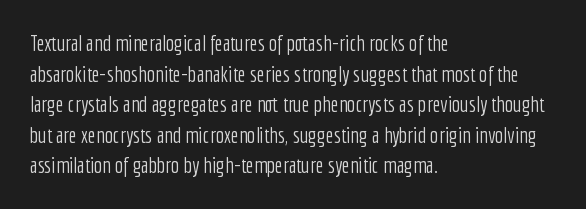
The image shows 22 px text type, upright; set left-aligned, normal line spacing (1.39x), normal letter spacing, not underlined.
